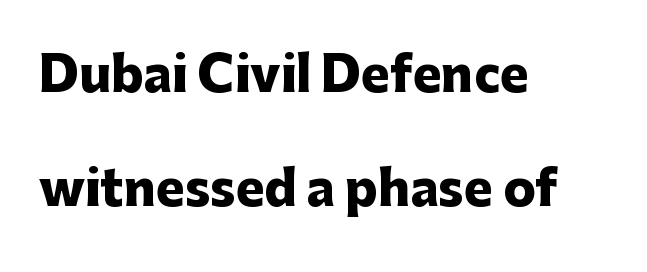
Is this a fixed-width face? No — the glyphs have proportional, varying widths. I'd describe the lettering as bold — thick and assertive. No feet cap the strokes, marking this as sans-serif type. Type without underlining. Compared with typical paragraphs, the rows here are farther apart.
